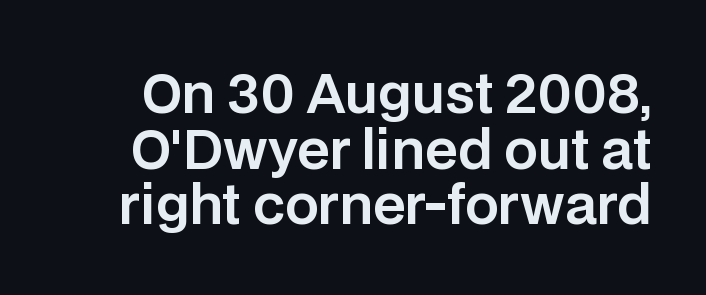
A clean baseline with only descenders dipping below it. The font's upright variant was chosen for this text. The glyphs in this specimen are sans serif. This block would grow much taller if given ordinary leading; it's compressed now.
